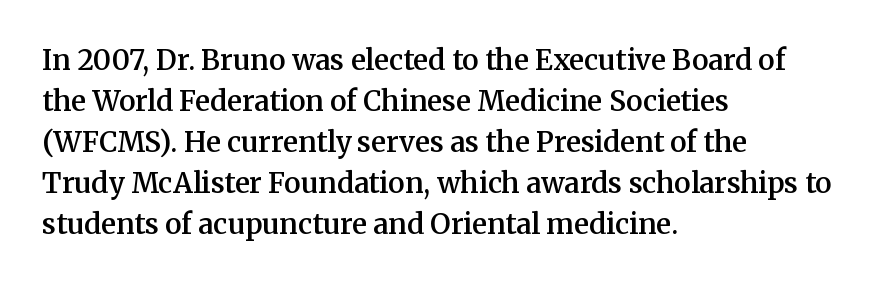
Q: Is the text bold? A: Semi-bold.
Q: Is the text italic (slanted)? A: No, it is upright.
Q: Is the typeface a serif or a sans-serif typeface? A: Serif.
Q: Is the text underlined? A: No.
Q: How is the paragraph aligned? A: Left-aligned.
Q: Is the spacing between letters normal or unusually wide? A: Normal.
Q: Is the spacing between lines tight, normal or loose? A: Normal.
Q: Width (condensed, normal, or wide)? A: Normal.
Q: Stroke contrast? A: Medium.
Q: x-height? A: Medium.
Q: Monospaced? A: No.
